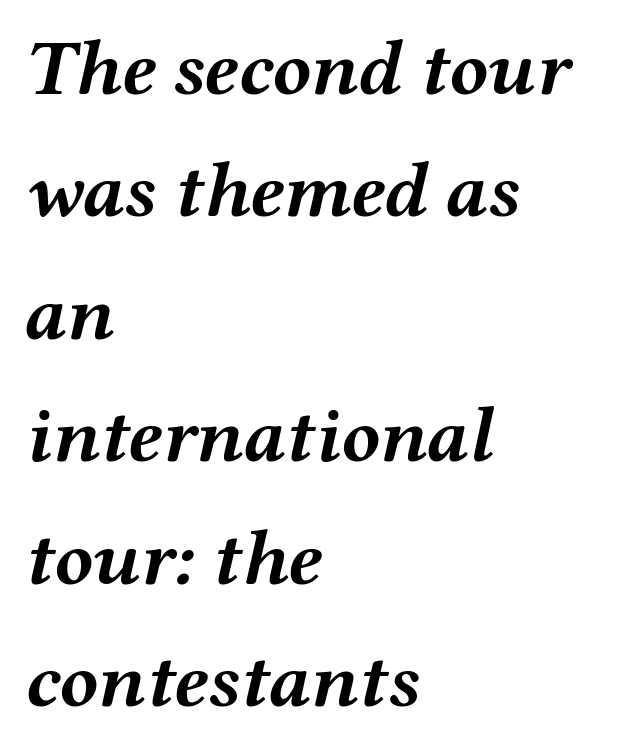
Q: Is the text bold? A: Yes.
Q: Is the text italic (slanted)? A: Yes, it leans right by about 12 degrees.
Q: Is the text underlined? A: No.
Q: How is the paragraph aligned? A: Left-aligned.
Q: Is the spacing between letters normal or unusually wide? A: Normal.
Q: Is the spacing between lines tight, normal or loose? A: Normal.
Q: Width (condensed, normal, or wide)? A: Wide.
Q: Stroke contrast? A: Medium.
Q: x-height? A: Medium.
Q: Monospaced? A: No.
